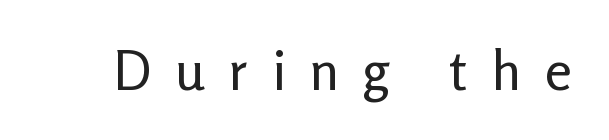
Q: Is the text bold? A: No.
Q: Is the text italic (slanted)? A: No, it is upright.
Q: Is the typeface a serif or a sans-serif typeface? A: Sans-serif.
Q: Is the text underlined? A: No.
Q: Is the spacing between letters normal or unusually wide? A: Unusually wide.
Q: Width (condensed, normal, or wide)? A: Normal.
Q: Stroke contrast? A: Low.
Q: x-height? A: Medium.
Q: Monospaced? A: No.
